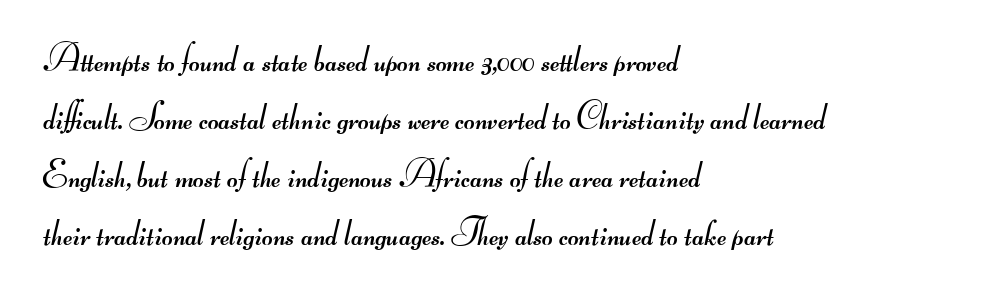
The image shows 37 px regular-weight, wide sans-serif type; set left-aligned, normal line spacing (1.57x), normal letter spacing, not underlined; medium stroke contrast.
